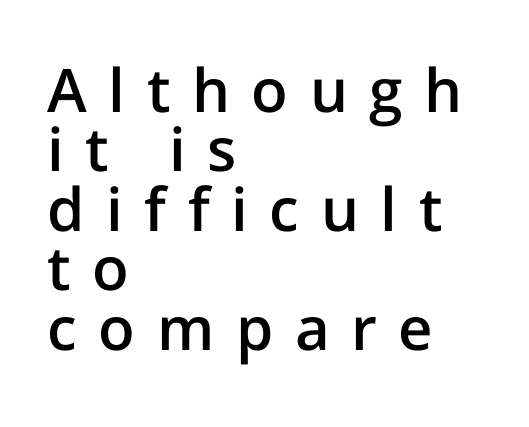
{"serif": "no", "italic": "no", "bold": "semi", "weight": "semibold", "width": "normal", "stroke_contrast": "low", "x_height": "medium", "monospaced": "no", "underline": "no", "align": "left", "line_spacing": "tight", "line_spacing_ratio": 0.99, "letter_spacing": "wide", "letter_spacing_em": 0.36, "glyph_px": 60}
